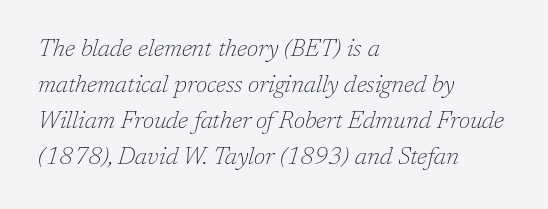
{"italic": "yes", "lean": "right", "slant_degrees": 17, "bold": "no", "underline": "no", "align": "left", "line_spacing": "normal", "line_spacing_ratio": 1.5, "letter_spacing": "normal", "letter_spacing_em": 0.0, "glyph_px": 24}
